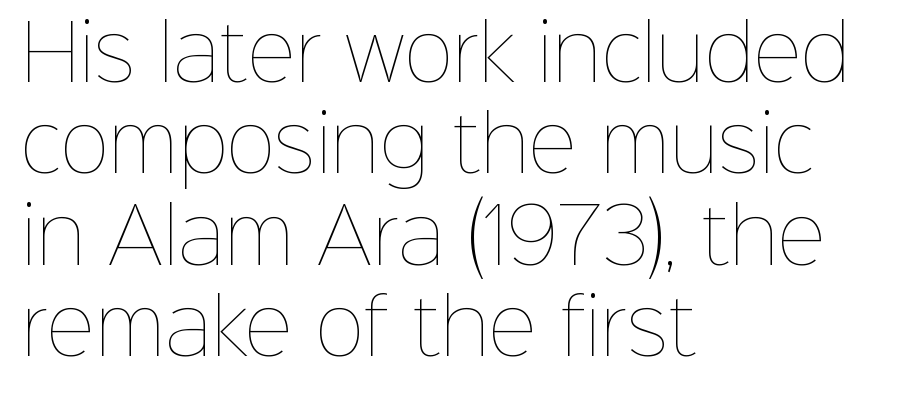
Q: Is the text bold? A: No.
Q: Is the text italic (slanted)? A: No, it is upright.
Q: Is the text underlined? A: No.
Q: How is the paragraph aligned? A: Left-aligned.
Q: Is the spacing between letters normal or unusually wide? A: Normal.
Q: Width (condensed, normal, or wide)? A: Normal.
Q: Stroke contrast? A: Low.
Q: x-height? A: Medium.
Q: Monospaced? A: No.
